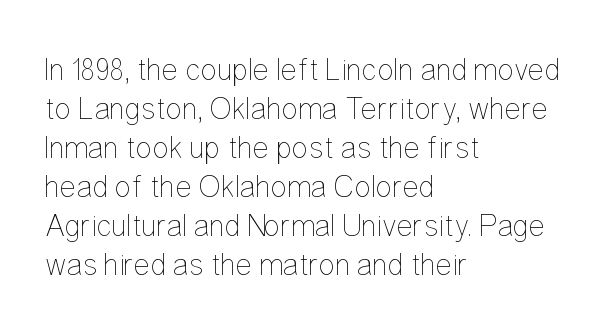
The image shows 31 px thin, condensed type, upright; set left-aligned, normal line spacing (1.26x), normal letter spacing, not underlined; low stroke contrast and a medium x-height.
